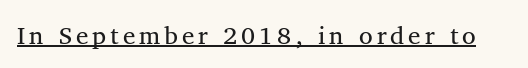
Q: Is the text bold? A: No.
Q: Is the text italic (slanted)? A: No, it is upright.
Q: Is the text underlined? A: Yes.
